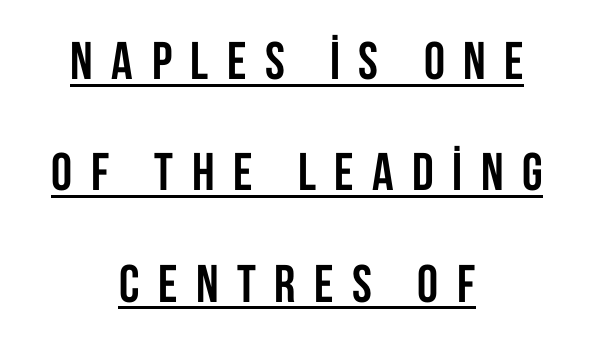
{"serif": "no", "italic": "no", "bold": "yes", "weight": "semibold", "width": "condensed", "stroke_contrast": "low", "x_height": "large", "monospaced": "no", "underline": "yes", "align": "center", "line_spacing": "loose", "line_spacing_ratio": 2.1, "letter_spacing": "wide", "letter_spacing_em": 0.35, "glyph_px": 53}
